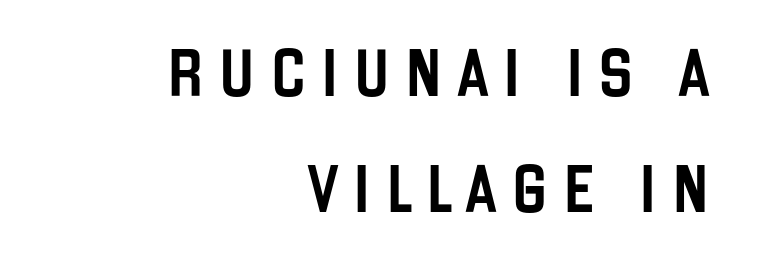
{"serif": "no", "italic": "no", "width": "condensed", "stroke_contrast": "low", "x_height": "large", "monospaced": "no", "underline": "no", "align": "right", "line_spacing": "loose", "line_spacing_ratio": 2.47, "letter_spacing": "wide", "letter_spacing_em": 0.33, "glyph_px": 47}
